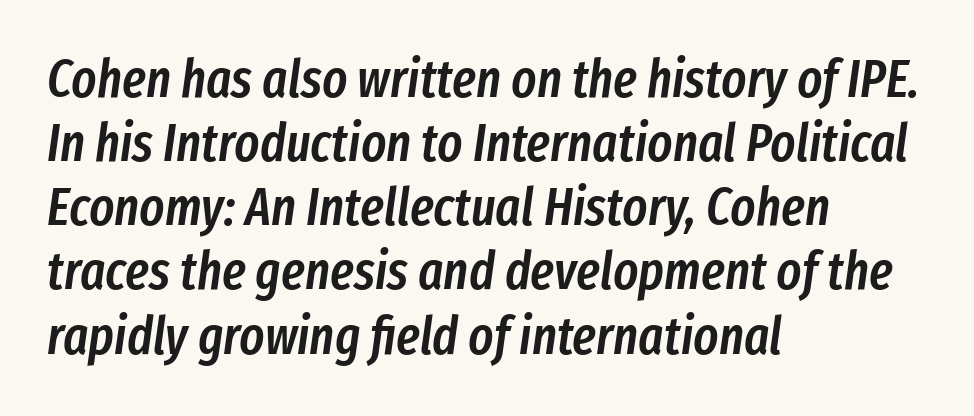
Nobody touched the tracking dial on this one. The passage shown is not underscored anywhere. Line starts are locked; line ends wander. If you drew a line through each stem, it would be angled.
